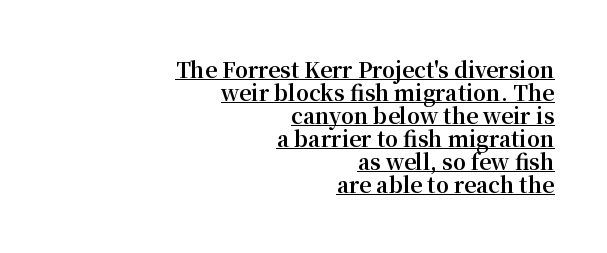
The image shows 21 px bold type, upright; set right-aligned, tight line spacing (1.1x), normal letter spacing, underlined.
